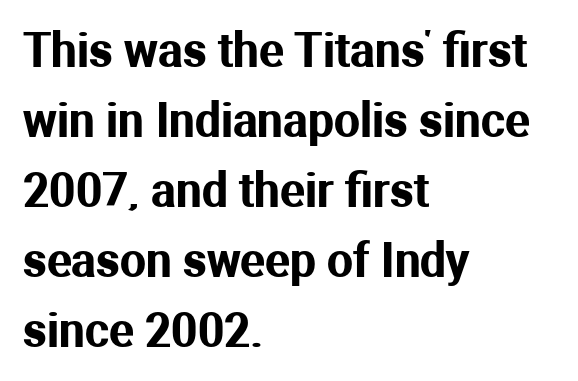
{"serif": "no", "italic": "no", "width": "normal", "stroke_contrast": "medium", "x_height": "medium", "monospaced": "no", "underline": "no", "align": "left", "line_spacing": "normal", "line_spacing_ratio": 1.52, "letter_spacing": "normal", "letter_spacing_em": 0.0, "glyph_px": 46}
